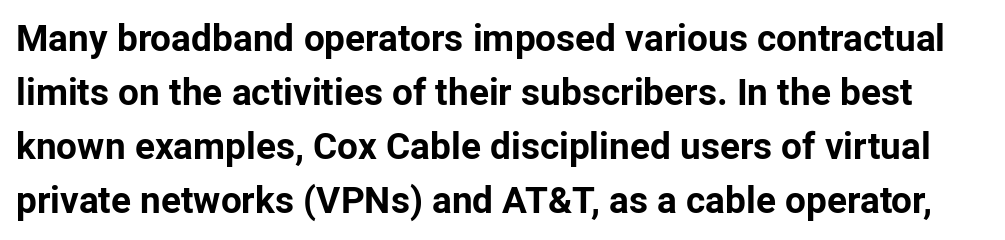
Q: Is the text bold? A: Yes.
Q: Is the text italic (slanted)? A: No, it is upright.
Q: Is the typeface a serif or a sans-serif typeface? A: Sans-serif.
Q: Is the text underlined? A: No.
Q: Is the spacing between letters normal or unusually wide? A: Normal.
Q: Is the spacing between lines tight, normal or loose? A: Normal.
Q: Width (condensed, normal, or wide)? A: Normal.
Q: Stroke contrast? A: Low.
Q: x-height? A: Medium.
Q: Monospaced? A: No.
